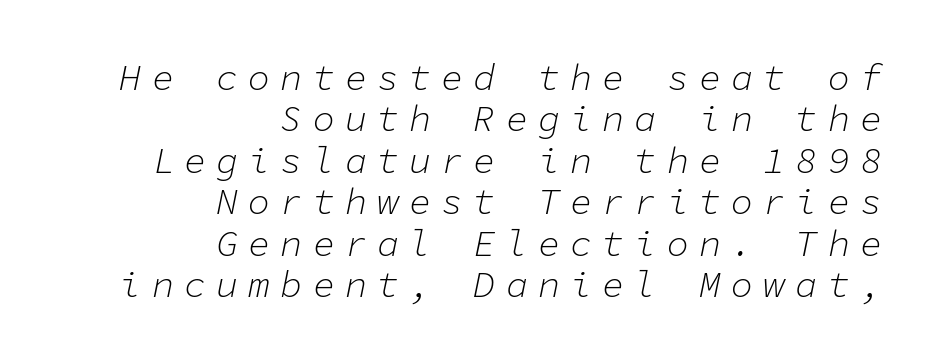
The text block is weighted toward the right margin, trailing off unevenly leftward. In terms of letterspacing, this is a distinctly airy, spread setting. Monospaced: the letters line up in strict vertical columns. Very little white space separates one row of letters from the next. A typesetter would mark this as italic.
